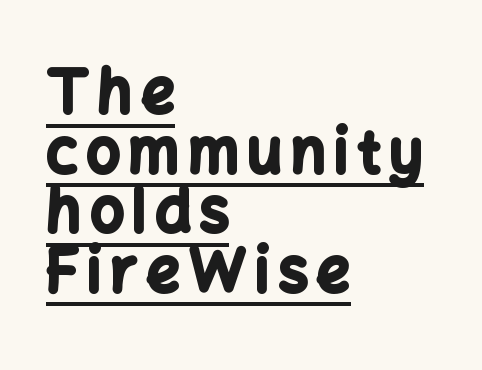
The image shows 59 px bold sans-serif type, upright; set left-aligned, tight line spacing (1.01x), underlined; low stroke contrast and a medium x-height.
